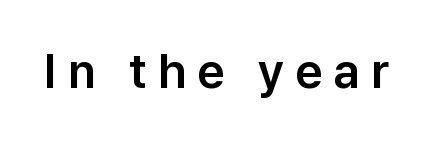
Q: Is the text italic (slanted)? A: No, it is upright.
Q: Is the typeface a serif or a sans-serif typeface? A: Sans-serif.
Q: Is the text underlined? A: No.
Q: Is the spacing between letters normal or unusually wide? A: Unusually wide.
Q: Width (condensed, normal, or wide)? A: Normal.
Q: Stroke contrast? A: Low.
Q: x-height? A: Medium.
Q: Monospaced? A: No.
